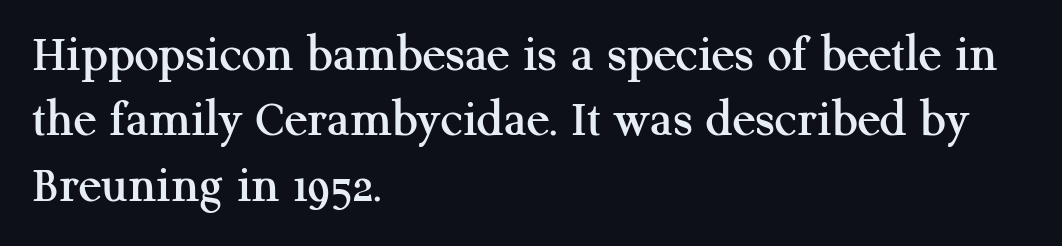
The image shows 54 px serif type, upright; set left-aligned, line spacing 1.21x, normal letter spacing, not underlined; medium stroke contrast and a medium x-height.
